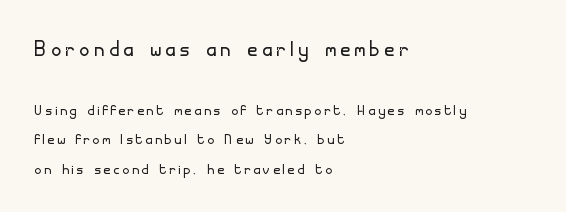
Q: Is the text bold? A: No.
Q: Is the text italic (slanted)? A: No, it is upright.
Q: Is the text underlined? A: No.
Q: How is the paragraph aligned? A: Left-aligned.
Q: Is the spacing between lines tight, normal or loose? A: Normal.
Q: Which block of text is set in a larger size, the first (top) or the second (bottom)? A: The first (top) one.
